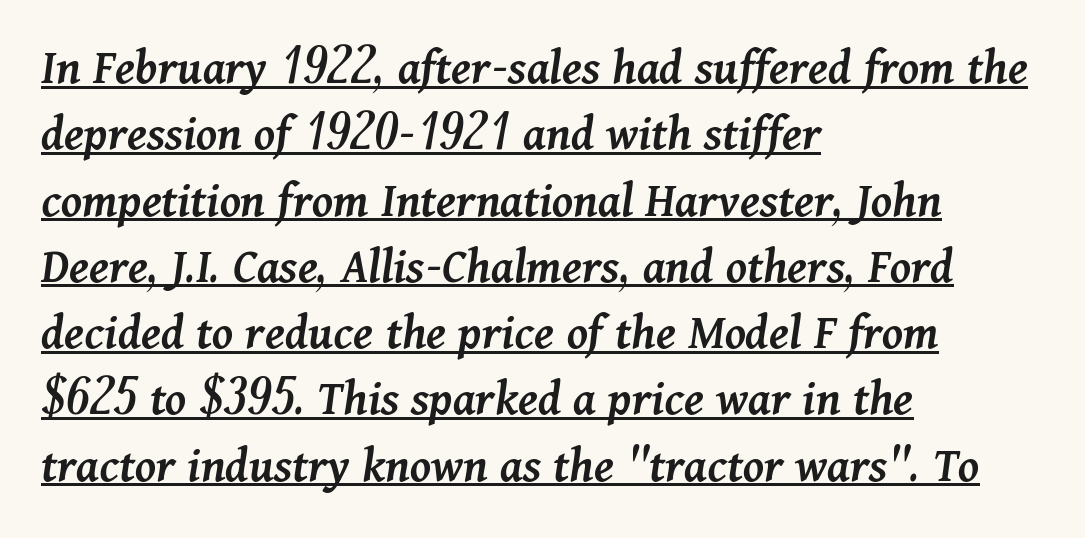
Q: Is the text bold? A: Semi-bold.
Q: Is the text italic (slanted)? A: Yes, it leans right by about 11 degrees.
Q: Is the text underlined? A: Yes.
Q: How is the paragraph aligned? A: Left-aligned.
Q: Is the spacing between letters normal or unusually wide? A: Normal.
Q: Is the spacing between lines tight, normal or loose? A: Normal.
Q: Width (condensed, normal, or wide)? A: Normal.
Q: Stroke contrast? A: Medium.
Q: x-height? A: Medium.
Q: Monospaced? A: No.
